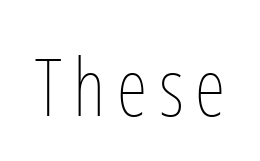
{"italic": "no", "bold": "no", "weight": "thin", "width": "condensed", "stroke_contrast": "low", "x_height": "medium", "monospaced": "no", "underline": "no", "glyph_px": 79}
